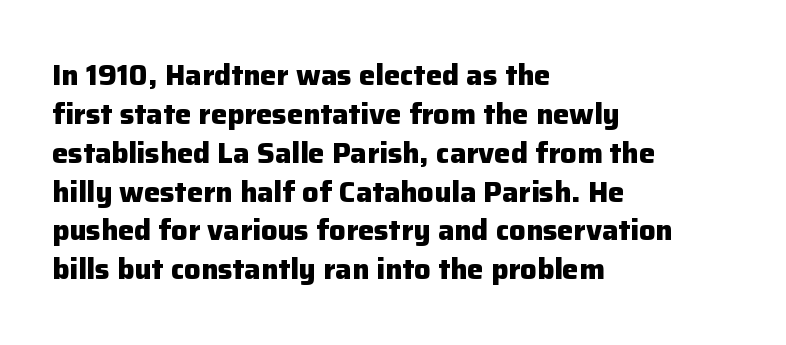
The image shows 29 px heavy sans-serif type, upright; set left-aligned, normal line spacing (1.34x), normal letter spacing, not underlined; low stroke contrast and a medium x-height.
